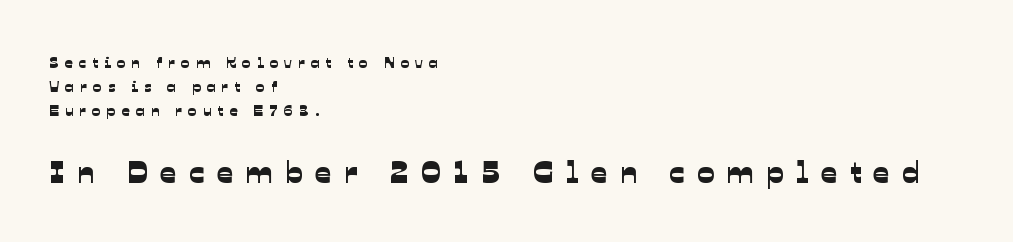
Q: Is the typeface a serif or a sans-serif typeface? A: Sans-serif.
Q: Is the text underlined? A: No.
Q: How is the paragraph aligned? A: Left-aligned.
Q: Is the spacing between letters normal or unusually wide? A: Unusually wide.
Q: Is the spacing between lines tight, normal or loose? A: Normal.
Q: Which block of text is set in a larger size, the first (top) or the second (bottom)? A: The second (bottom) one.
Q: Width (condensed, normal, or wide)? A: Normal.
Q: Stroke contrast? A: Low.
Q: x-height? A: Medium.
Q: Monospaced? A: No.
